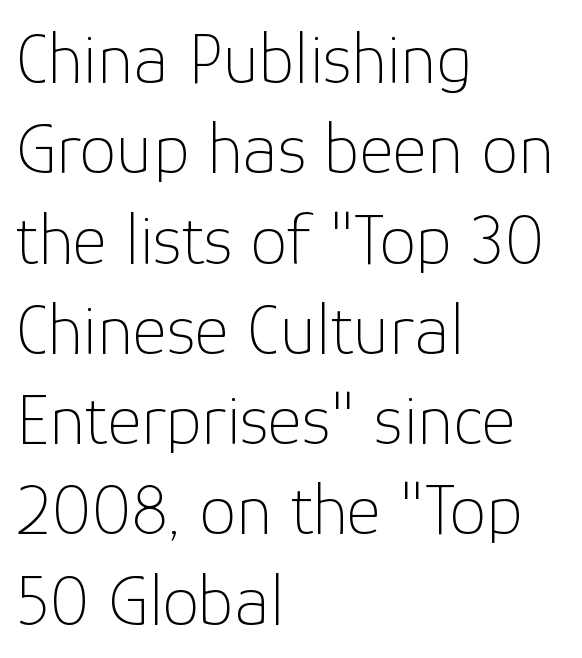
The image shows 74 px thin sans-serif type, upright; set left-aligned, line spacing 1.22x, normal letter spacing, not underlined; low stroke contrast and a medium x-height.
